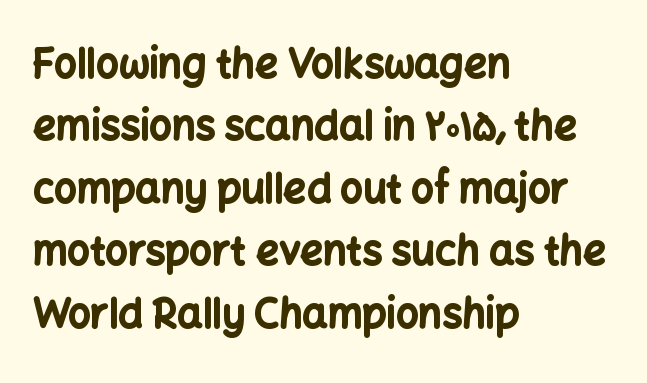
The image shows 40 px bold sans-serif type, upright; set left-aligned, normal line spacing (1.56x), normal letter spacing, not underlined; low stroke contrast and a medium x-height.
